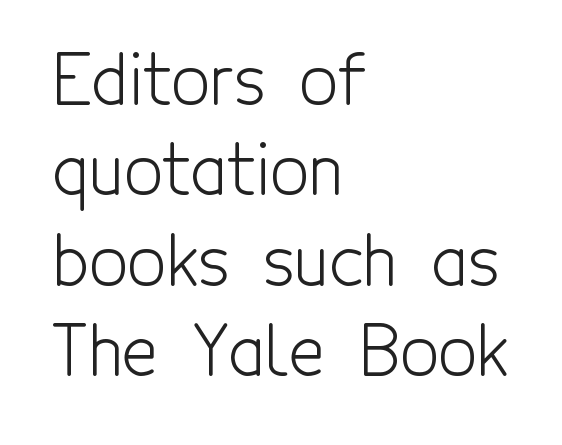
Q: Is the text bold? A: No.
Q: Is the text italic (slanted)? A: No, it is upright.
Q: Is the typeface a serif or a sans-serif typeface? A: Sans-serif.
Q: Is the text underlined? A: No.
Q: How is the paragraph aligned? A: Left-aligned.
Q: Is the spacing between letters normal or unusually wide? A: Normal.
Q: Is the spacing between lines tight, normal or loose? A: Normal.
Q: Width (condensed, normal, or wide)? A: Condensed.
Q: x-height? A: Medium.
Q: Monospaced? A: No.
